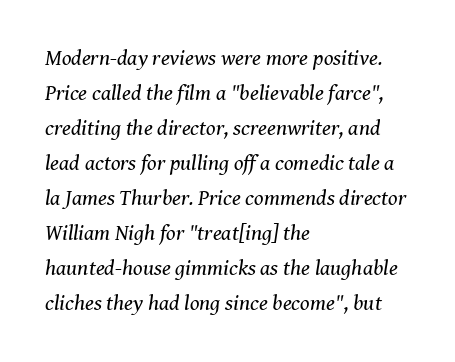
Q: Is the text bold? A: No.
Q: Is the text italic (slanted)? A: Yes, it leans right by about 8 degrees.
Q: Is the text underlined? A: No.
Q: How is the paragraph aligned? A: Left-aligned.
Q: Is the spacing between letters normal or unusually wide? A: Normal.
Q: Is the spacing between lines tight, normal or loose? A: Normal.
